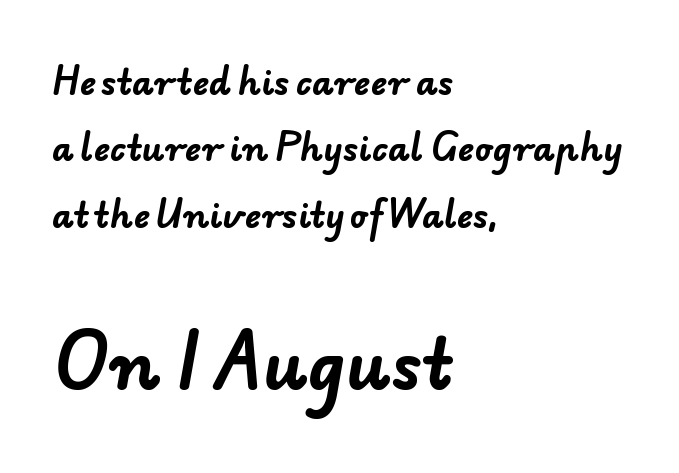
The image shows 67 px bold sans-serif type; set left-aligned, loose line spacing (1.95x), normal letter spacing, not underlined; the second (bottom) block is 1.97x larger; low stroke contrast and a small x-height.
